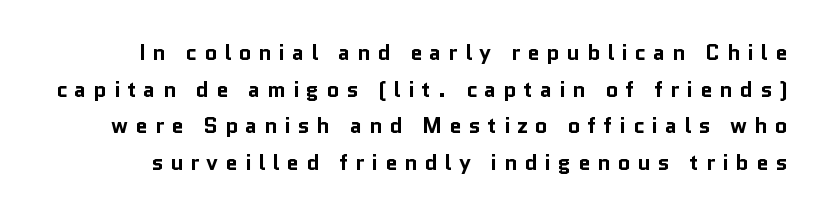
The image shows 22 px bold type, upright; set normal line spacing (1.67x), unusually wide letter spacing (+0.32 em), not underlined.
